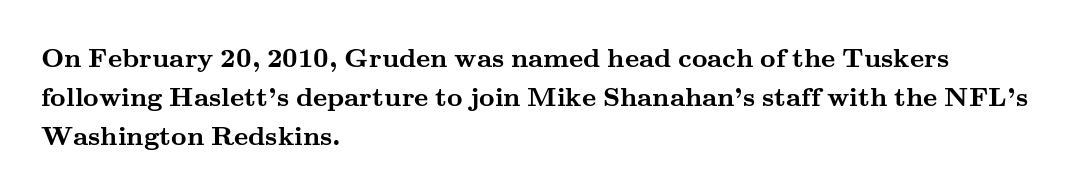
{"italic": "no", "bold": "yes", "underline": "no", "align": "left", "line_spacing": "normal", "line_spacing_ratio": 1.45, "letter_spacing": "normal", "letter_spacing_em": 0.0, "glyph_px": 27}
